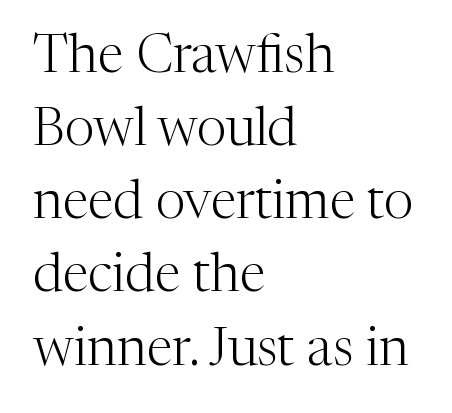
Q: Is the text bold? A: No.
Q: Is the text italic (slanted)? A: No, it is upright.
Q: Is the typeface a serif or a sans-serif typeface? A: Serif.
Q: Is the text underlined? A: No.
Q: How is the paragraph aligned? A: Left-aligned.
Q: Is the spacing between letters normal or unusually wide? A: Normal.
Q: Is the spacing between lines tight, normal or loose? A: Normal.
Q: Width (condensed, normal, or wide)? A: Normal.
Q: Stroke contrast? A: Medium.
Q: x-height? A: Medium.
Q: Monospaced? A: No.
